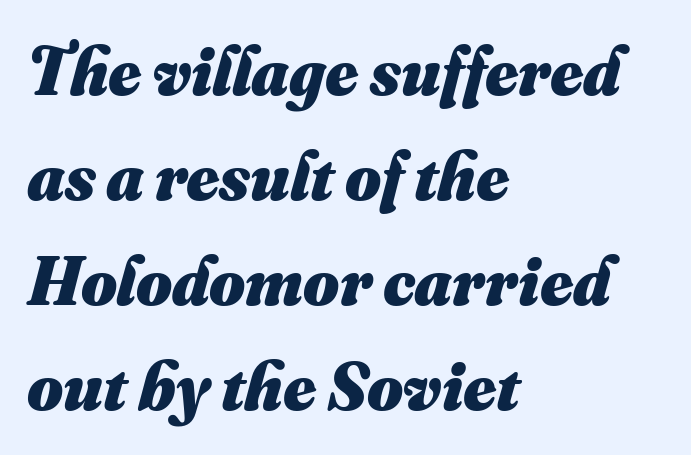
Q: Is the text bold? A: Yes.
Q: Is the text underlined? A: No.
Q: How is the paragraph aligned? A: Left-aligned.
Q: Is the spacing between letters normal or unusually wide? A: Normal.
Q: Is the spacing between lines tight, normal or loose? A: Normal.
Q: Width (condensed, normal, or wide)? A: Normal.
Q: Stroke contrast? A: Medium.
Q: x-height? A: Small.
Q: Monospaced? A: No.
